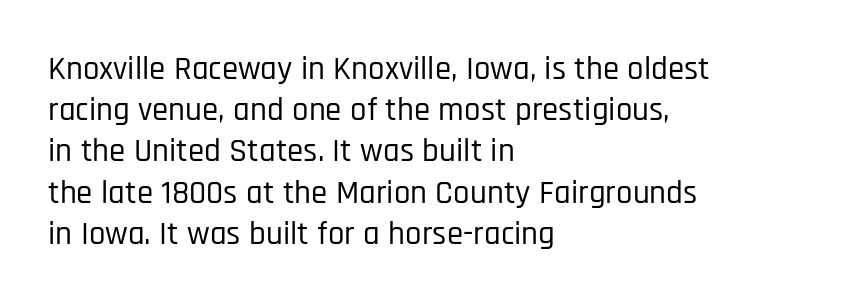
Q: Is the text italic (slanted)? A: No, it is upright.
Q: Is the typeface a serif or a sans-serif typeface? A: Sans-serif.
Q: Is the text underlined? A: No.
Q: How is the paragraph aligned? A: Left-aligned.
Q: Is the spacing between letters normal or unusually wide? A: Normal.
Q: Is the spacing between lines tight, normal or loose? A: Normal.
Q: Width (condensed, normal, or wide)? A: Condensed.
Q: Stroke contrast? A: Low.
Q: x-height? A: Large.
Q: Monospaced? A: No.
